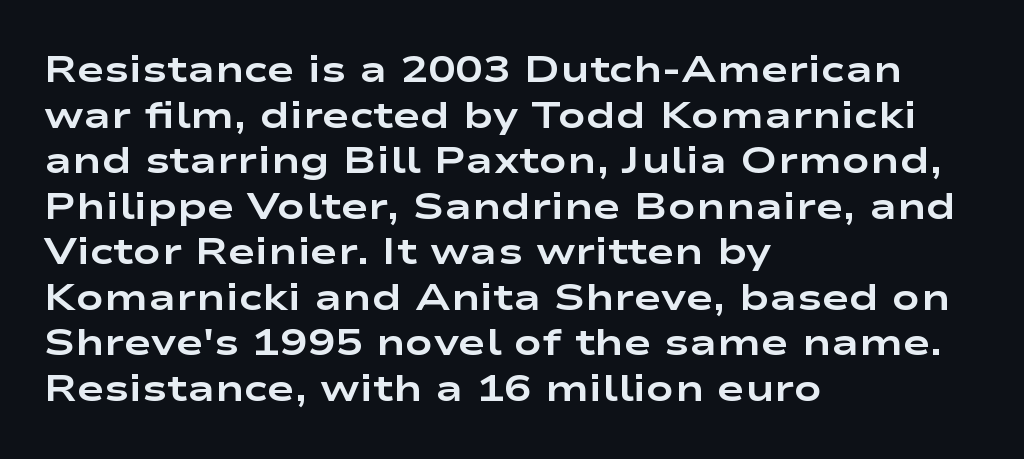
{"serif": "no", "italic": "no", "bold": "yes", "weight": "bold", "width": "wide", "stroke_contrast": "low", "x_height": "medium", "monospaced": "no", "underline": "no", "align": "left", "line_spacing_ratio": 1.23, "letter_spacing": "normal", "letter_spacing_em": 0.0, "glyph_px": 37}
